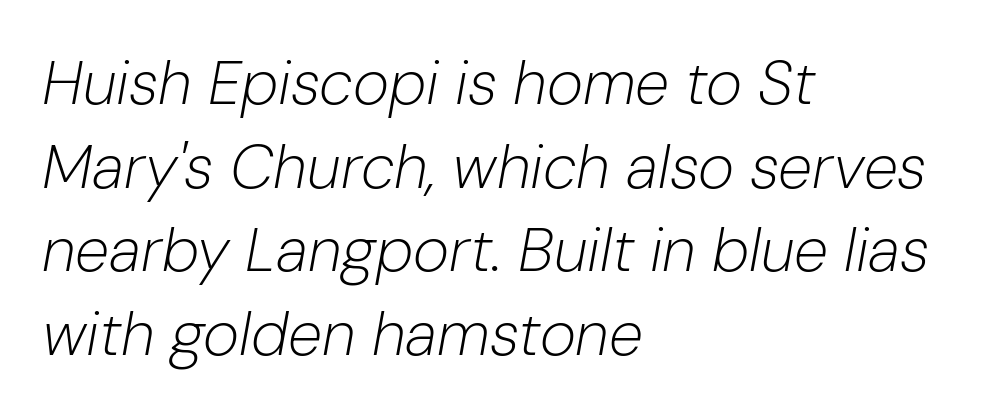
Here the designer chose a conventional face with non-uniform glyph widths. The setting favours the left margin, as ordinary paragraphs usually do. Is the type slanted? Yes — the strokes lean at a clear angle. These lines keep a tight, regular rhythm from letter to letter. The line-height multiplier appears to be the usual default. Decoration check: the copy has no underline.
